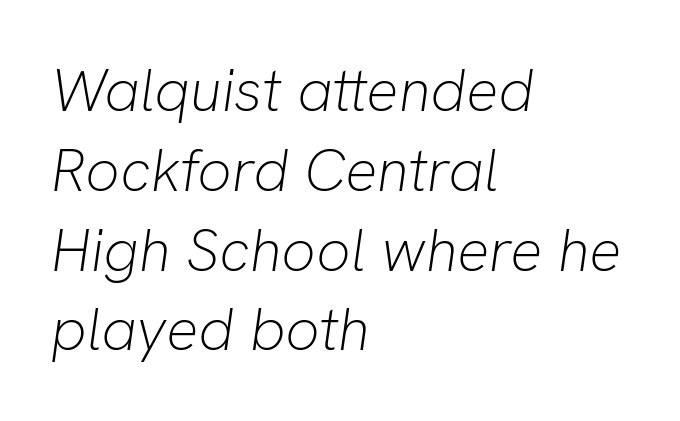
Compared with typical paragraphs, the rows here are spaced about the same. Teacher's note: observe the even left margin — that is flush-left alignment. Glance below the letters and you will spot only blank space. Think of a printed novel: that variable character pitch is what you see here.
